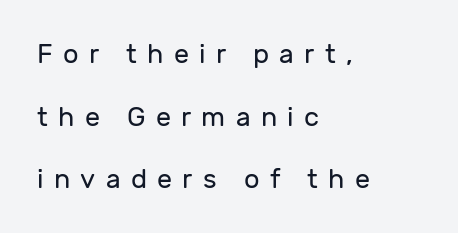
Successive baselines arrive slowly, with a big drop between each. The rendering anchors every line to the left-hand side. Lines of text with bare space underneath. The gaps between neighbouring characters are conspicuously large. Stroke thickness stays within the range of a standard reading face or lighter. Do the letters lean? They stand straight.
